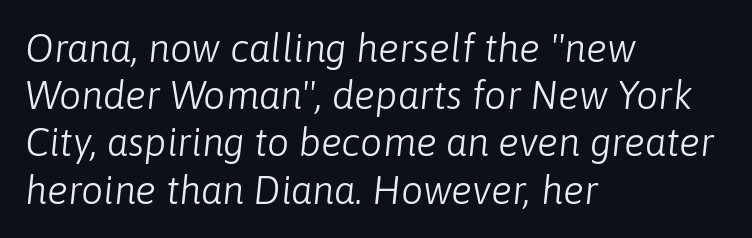
Q: Is the text bold? A: No.
Q: Is the text italic (slanted)? A: Yes, it leans right by about 6 degrees.
Q: Is the text underlined? A: No.
Q: How is the paragraph aligned? A: Left-aligned.
Q: Is the spacing between letters normal or unusually wide? A: Normal.
Q: Width (condensed, normal, or wide)? A: Normal.
Q: Stroke contrast? A: Low.
Q: x-height? A: Medium.
Q: Monospaced? A: No.
